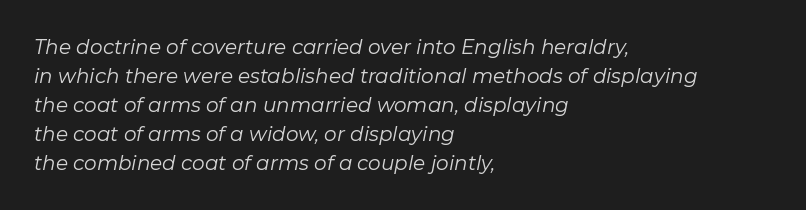
{"italic": "yes", "lean": "right", "slant_degrees": 11, "bold": "no", "underline": "no", "align": "left", "line_spacing": "normal", "line_spacing_ratio": 1.45, "letter_spacing": "normal", "letter_spacing_em": 0.0, "glyph_px": 20}
